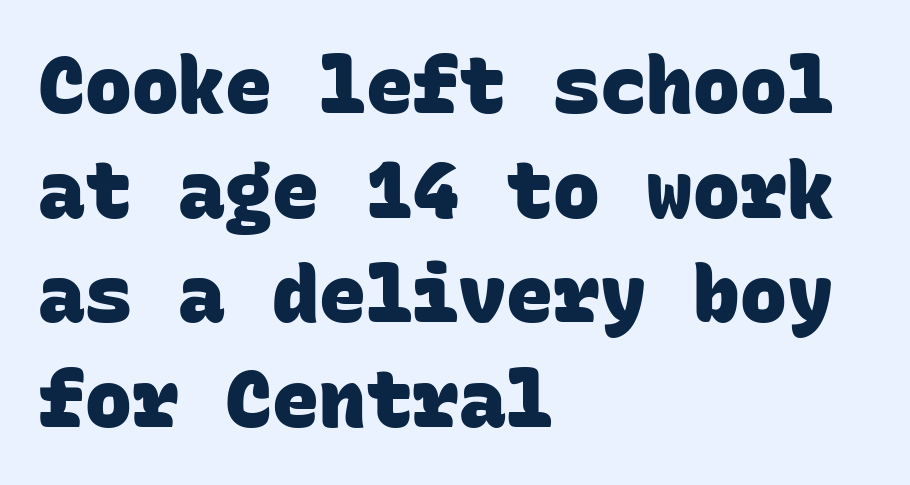
Q: Is the text bold? A: Yes.
Q: Is the typeface a serif or a sans-serif typeface? A: Sans-serif.
Q: Is the text underlined? A: No.
Q: How is the paragraph aligned? A: Left-aligned.
Q: Is the spacing between letters normal or unusually wide? A: Normal.
Q: Is the spacing between lines tight, normal or loose? A: Normal.
Q: Width (condensed, normal, or wide)? A: Normal.
Q: Stroke contrast? A: Low.
Q: x-height? A: Large.
Q: Monospaced? A: Yes.
